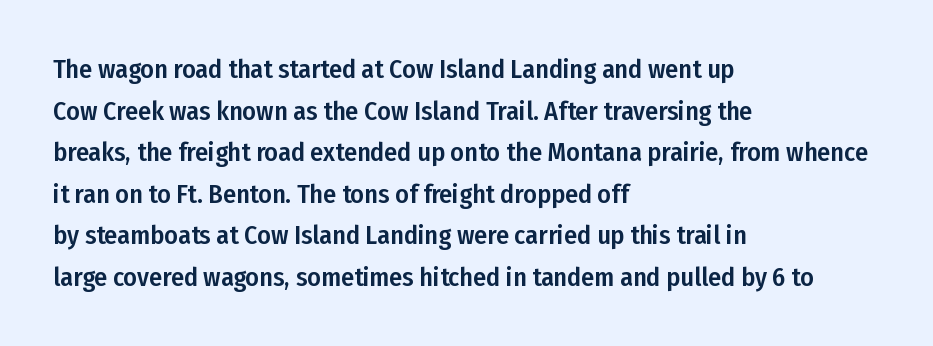
{"italic": "no", "underline": "no", "align": "left", "line_spacing": "normal", "line_spacing_ratio": 1.6, "letter_spacing": "normal", "letter_spacing_em": 0.0, "glyph_px": 26}
